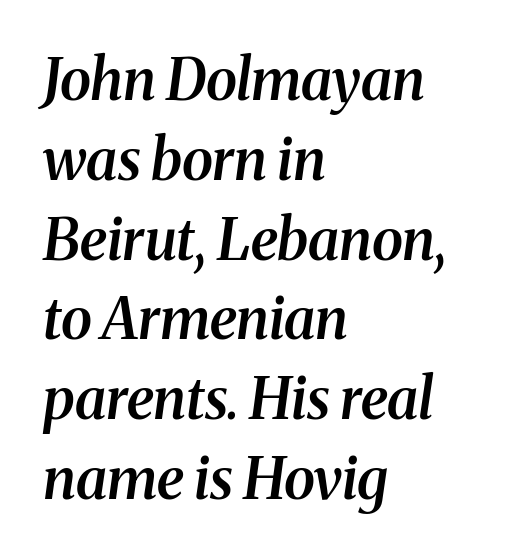
Q: Is the text bold? A: Semi-bold.
Q: Is the text italic (slanted)? A: Yes, it leans right by about 8 degrees.
Q: Is the typeface a serif or a sans-serif typeface? A: Serif.
Q: Is the text underlined? A: No.
Q: How is the paragraph aligned? A: Left-aligned.
Q: Is the spacing between letters normal or unusually wide? A: Normal.
Q: Is the spacing between lines tight, normal or loose? A: Normal.
Q: Width (condensed, normal, or wide)? A: Normal.
Q: Stroke contrast? A: Medium.
Q: x-height? A: Medium.
Q: Monospaced? A: No.
